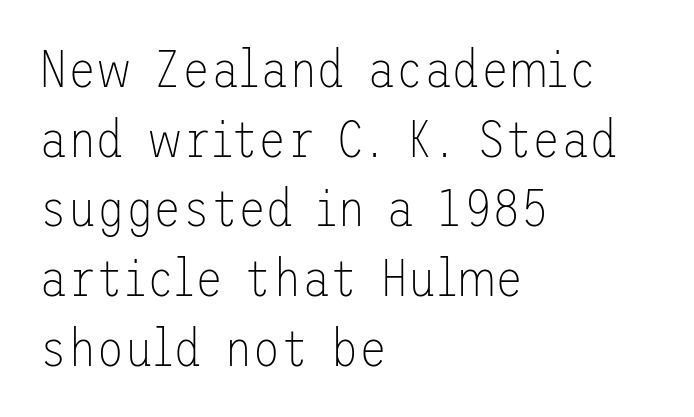
The lettering holds an erect, upright posture throughout. Evenly set lines give the paragraph a standard silhouette. The passage shown is not bold in any degree. The letters carry no serifs — their stems end cleanly without finishing strokes. Every row of glyphs begins at an identical x-position on the left.
